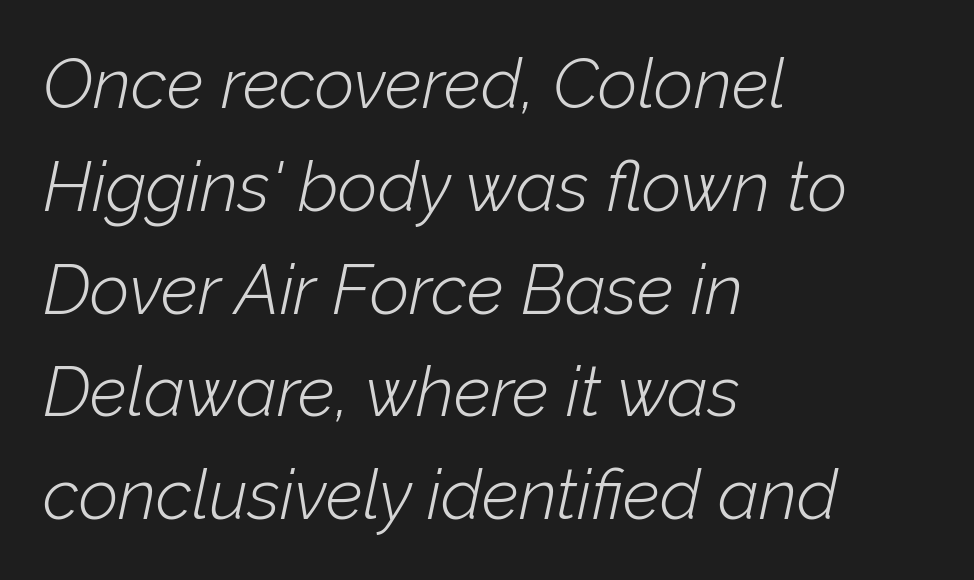
{"italic": "yes", "lean": "right", "slant_degrees": 12, "bold": "no", "weight": "light", "width": "normal", "stroke_contrast": "low", "x_height": "medium", "monospaced": "no", "underline": "no", "align": "left", "line_spacing": "normal", "line_spacing_ratio": 1.49, "letter_spacing": "normal", "letter_spacing_em": 0.0, "glyph_px": 69}
